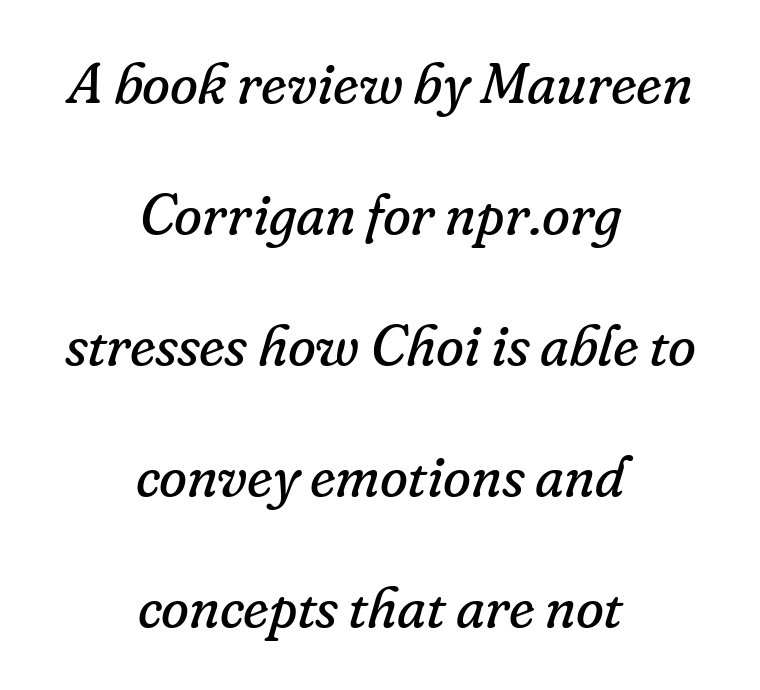
Looks like regular typesetting: each glyph gets only the width it needs. Line spacing here is loose. You can tell from the footed stems that serif type was used. Weight: not bold — regular or lighter. Italic? Definitely — the glyphs are oblique. What stands out about the letter spacing? Nothing — it is the standard amount.
